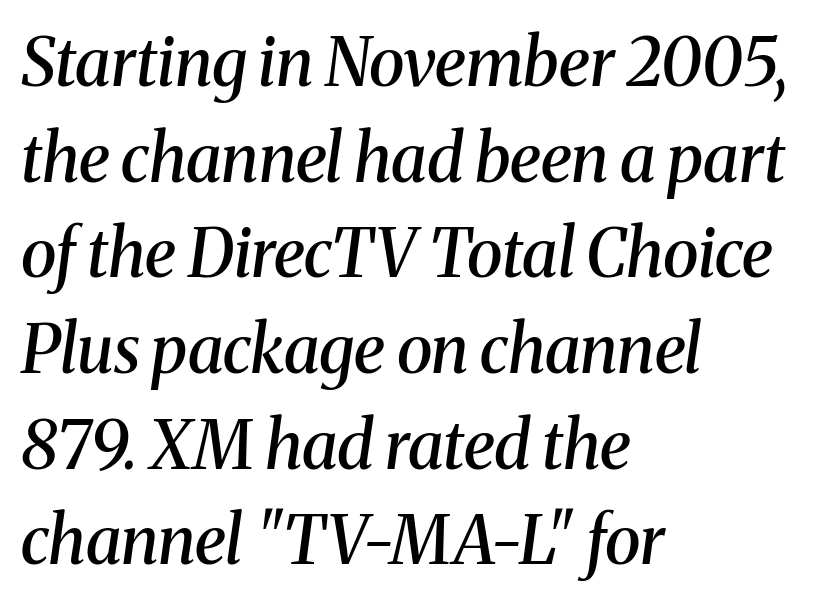
This rendering features lettering with no underline. Students, this is semibold: more ink than regular, less than bold. You can tell it's italic because the verticals aren't actually vertical. The type family on display is of the serif kind. Spacing between characters is what you'd get straight out of the box.
